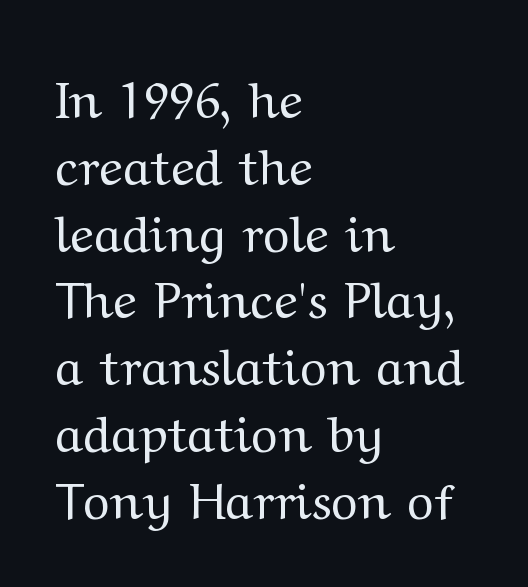
Students, observe: this is what conventionally led text looks like. The font family rendered here belongs to the serif group. This is not heavy type; no bold has been used. Check under the words: just untouched page.
